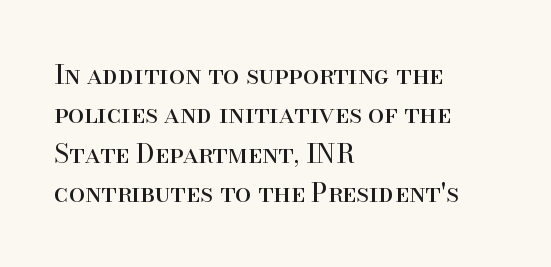
A typesetter would mark this as roman, not italic. Does the leading feel generous? No, just average. The typesetter chose a ragged-right arrangement here. The gaps between neighbouring characters are ordinary and unremarkable. Is this a heavy cut? Hardly; it is regular or lighter. The space directly below the letters is spotless.
